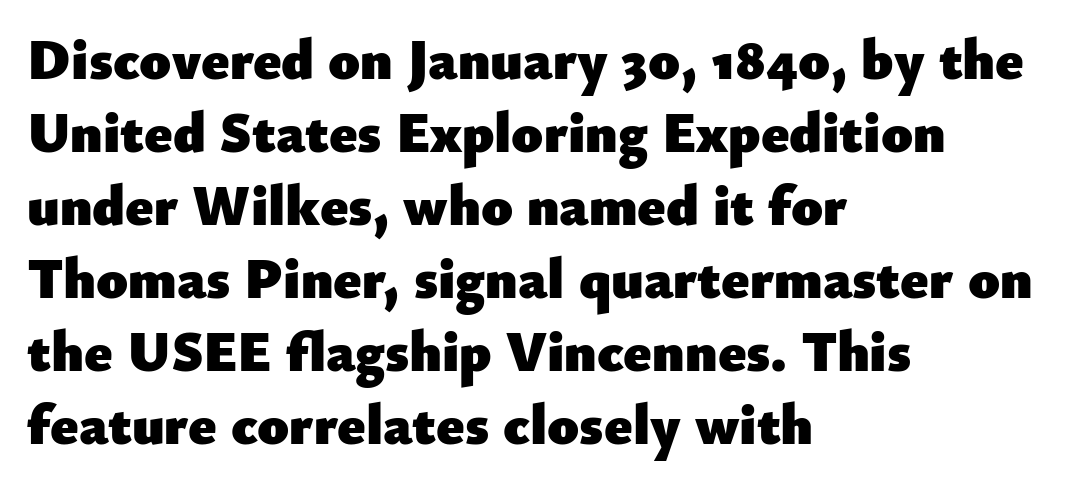
Q: Is the text bold? A: Yes.
Q: Is the text italic (slanted)? A: No, it is upright.
Q: Is the typeface a serif or a sans-serif typeface? A: Sans-serif.
Q: Is the text underlined? A: No.
Q: How is the paragraph aligned? A: Left-aligned.
Q: Is the spacing between letters normal or unusually wide? A: Normal.
Q: Is the spacing between lines tight, normal or loose? A: Normal.
Q: Width (condensed, normal, or wide)? A: Normal.
Q: Stroke contrast? A: Low.
Q: x-height? A: Small.
Q: Monospaced? A: No.
